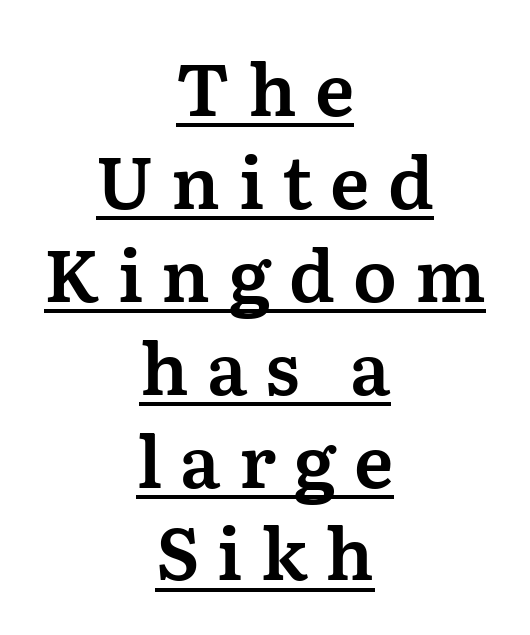
Each word looks stretched out because of the extra space between its letters. Baseline-to-baseline distance is the conventional proportion of letter height. Little horizontal feet cap the strokes, marking this as serif type. Emphasis is given by a line drawn under the lettering.
